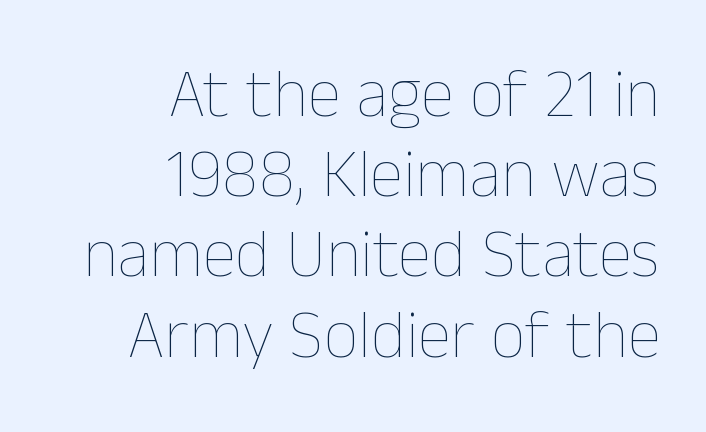
{"italic": "no", "bold": "no", "weight": "thin", "width": "normal", "stroke_contrast": "low", "x_height": "medium", "monospaced": "no", "underline": "no", "align": "right", "line_spacing_ratio": 1.18, "letter_spacing": "normal", "letter_spacing_em": 0.0, "glyph_px": 68}
